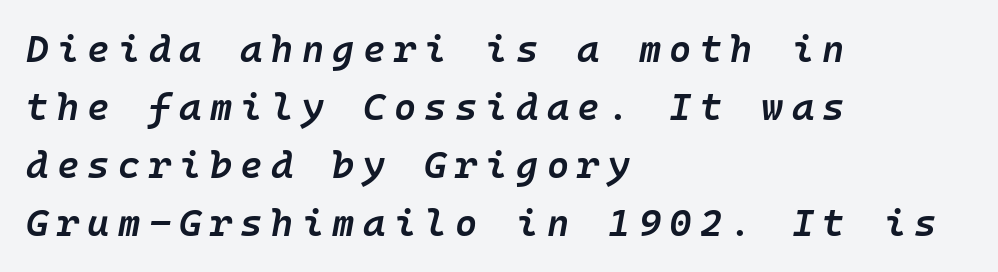
Q: Is the text bold? A: Semi-bold.
Q: Is the text italic (slanted)? A: Yes, it leans right by about 10 degrees.
Q: Is the text underlined? A: No.
Q: How is the paragraph aligned? A: Left-aligned.
Q: Is the spacing between letters normal or unusually wide? A: Unusually wide.
Q: Is the spacing between lines tight, normal or loose? A: Normal.
Q: Width (condensed, normal, or wide)? A: Normal.
Q: Stroke contrast? A: Low.
Q: x-height? A: Medium.
